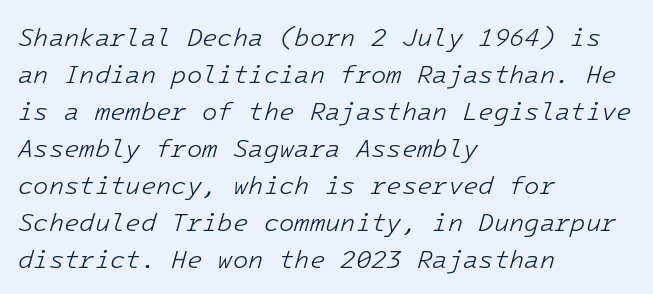
Q: Is the text bold? A: No.
Q: Is the text italic (slanted)? A: Yes, it leans right by about 16 degrees.
Q: Is the text underlined? A: No.
Q: How is the paragraph aligned? A: Left-aligned.
Q: Is the spacing between letters normal or unusually wide? A: Normal.
Q: Is the spacing between lines tight, normal or loose? A: Normal.
